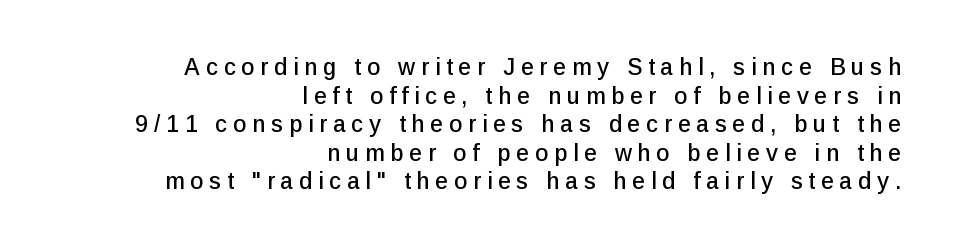
{"italic": "no", "underline": "no", "align": "right", "line_spacing_ratio": 1.24, "letter_spacing": "wide", "letter_spacing_em": 0.25, "glyph_px": 23}
